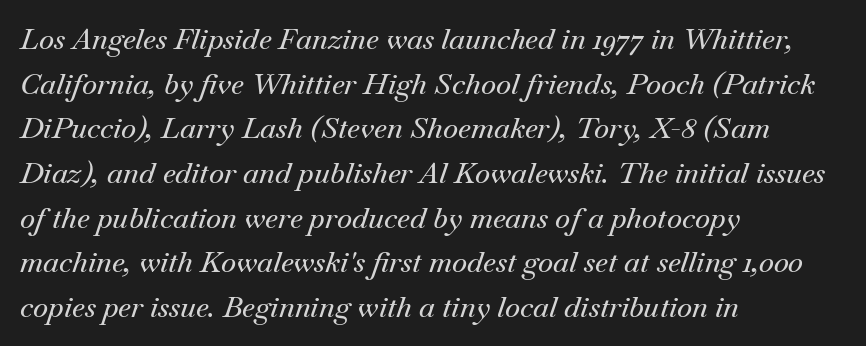
{"serif": "yes", "italic": "yes", "lean": "right", "slant_degrees": 18, "width": "normal", "stroke_contrast": "medium", "x_height": "small", "monospaced": "no", "underline": "no", "align": "left", "line_spacing": "normal", "line_spacing_ratio": 1.54, "letter_spacing": "normal", "letter_spacing_em": 0.0, "glyph_px": 29}
